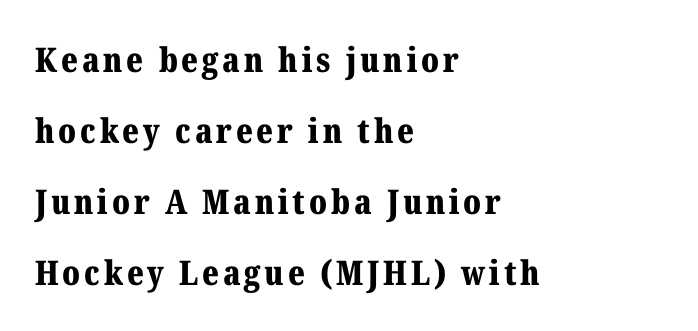
The image shows 34 px bold serif type, upright; set left-aligned, loose line spacing (2.09x), not underlined; medium stroke contrast and a medium x-height.
